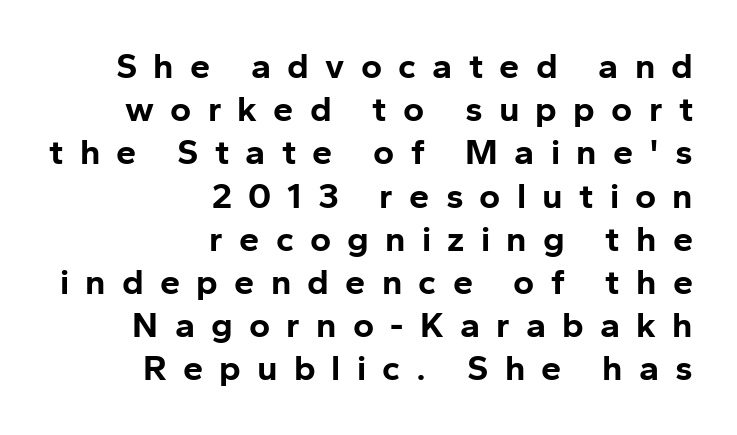
The image shows 36 px bold sans-serif type, upright; set right-aligned, line spacing 1.2x, unusually wide letter spacing (+0.45 em), not underlined; low stroke contrast and a medium x-height.
